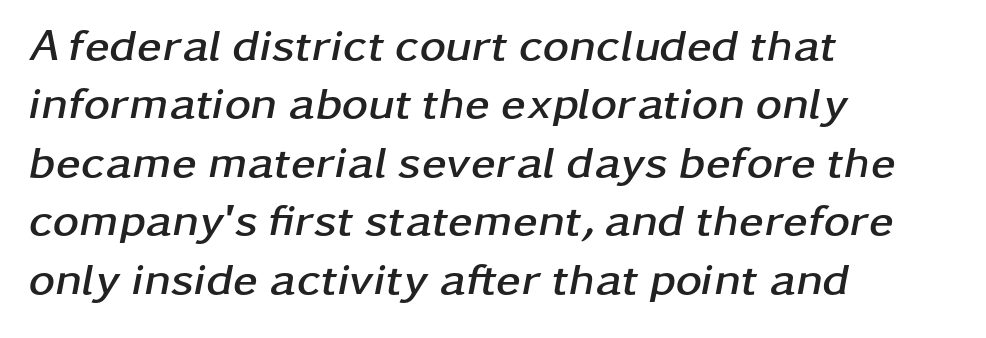
Plain, unruled lines of type. You could not count columns in this text — the font is proportionally spaced. A typesetter would call this zero additional tracking. Casual observation: everything's shoved over to the left. These lines sit exactly where default settings would place them. Looking at the ascenders, they clearly lean.
